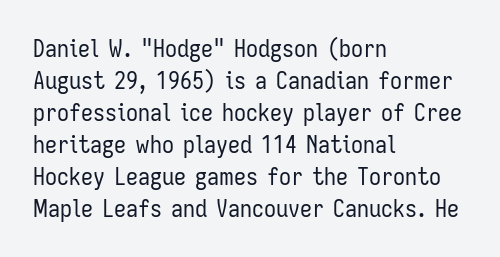
A bare baseline throughout the passage. Does the lettering tilt? It doesn't — this is upright. Leftover space on each line is placed entirely after the last word. Regarding leading, the lines here are spaced in the standard way. Inter-character spacing is left at the font's built-in metrics. Compared with a typical body face, this is equally light or lighter still.
